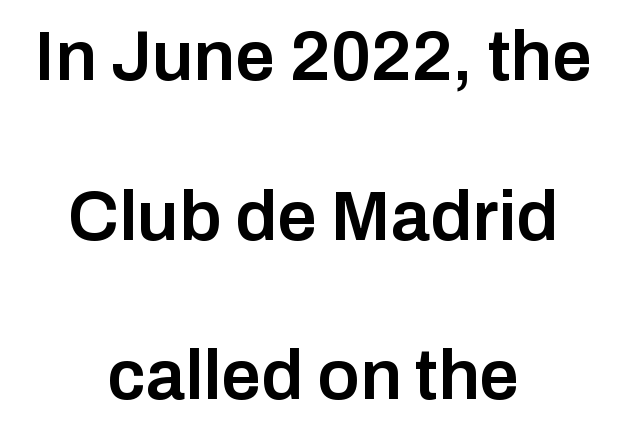
Q: Is the text bold? A: Semi-bold.
Q: Is the text italic (slanted)? A: No, it is upright.
Q: Is the typeface a serif or a sans-serif typeface? A: Sans-serif.
Q: Is the text underlined? A: No.
Q: How is the paragraph aligned? A: Centered.
Q: Is the spacing between letters normal or unusually wide? A: Normal.
Q: Is the spacing between lines tight, normal or loose? A: Loose.
Q: Width (condensed, normal, or wide)? A: Normal.
Q: Stroke contrast? A: Low.
Q: x-height? A: Medium.
Q: Monospaced? A: No.
